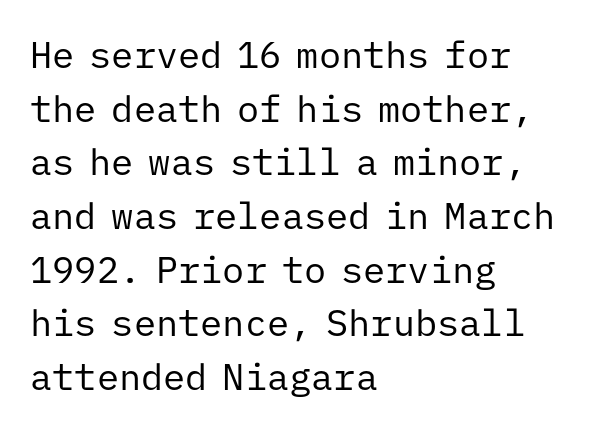
Q: Is the text bold? A: No.
Q: Is the text italic (slanted)? A: No, it is upright.
Q: Is the typeface a serif or a sans-serif typeface? A: Sans-serif.
Q: Is the text underlined? A: No.
Q: How is the paragraph aligned? A: Left-aligned.
Q: Is the spacing between letters normal or unusually wide? A: Normal.
Q: Is the spacing between lines tight, normal or loose? A: Normal.
Q: Width (condensed, normal, or wide)? A: Normal.
Q: Stroke contrast? A: Low.
Q: x-height? A: Medium.
Q: Monospaced? A: Yes.
